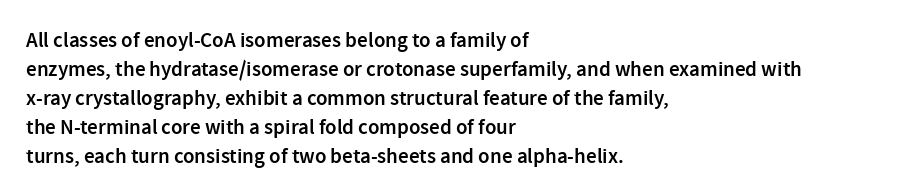
{"italic": "no", "bold": "semi", "underline": "no", "align": "left", "line_spacing": "normal", "line_spacing_ratio": 1.38, "letter_spacing": "normal", "letter_spacing_em": 0.0, "glyph_px": 21}
